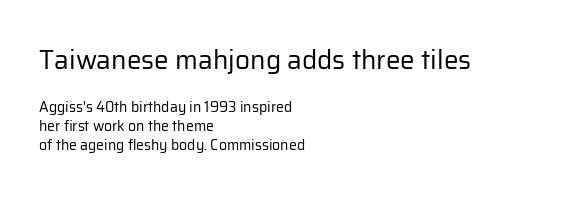
No chunkiness to these letters — they're not bold. Style check: upright. Descenders are the only things crossing below the line. Whoever set this chose a conventional vertical rhythm.
